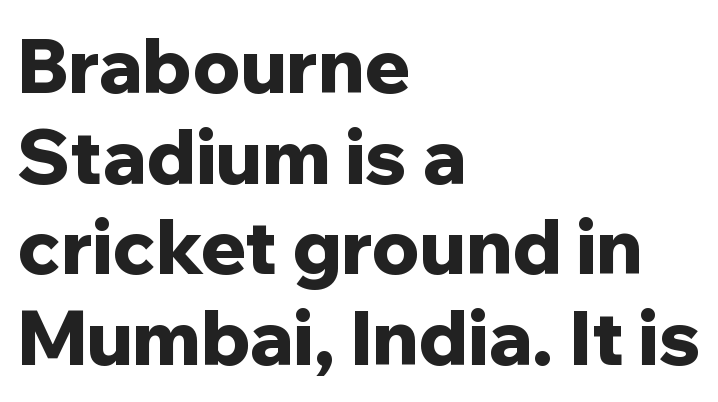
{"serif": "no", "italic": "no", "bold": "yes", "weight": "bold", "width": "normal", "stroke_contrast": "low", "x_height": "medium", "monospaced": "no", "underline": "no", "align": "left", "line_spacing_ratio": 1.21, "letter_spacing": "normal", "letter_spacing_em": 0.0, "glyph_px": 75}
